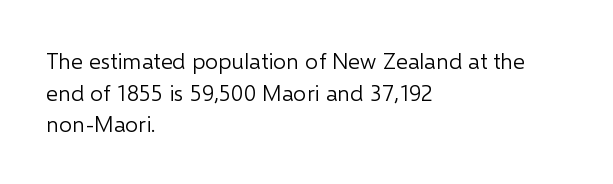
{"italic": "no", "bold": "no", "underline": "no", "align": "left", "line_spacing": "normal", "line_spacing_ratio": 1.38, "letter_spacing": "normal", "letter_spacing_em": 0.0, "glyph_px": 23}
